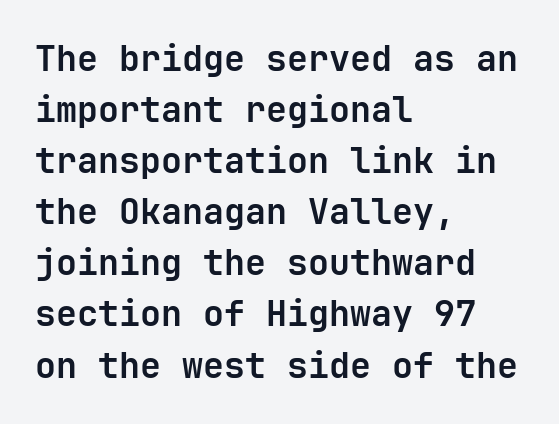
{"serif": "no", "italic": "no", "bold": "yes", "weight": "bold", "width": "normal", "stroke_contrast": "low", "x_height": "medium", "monospaced": "yes", "underline": "no", "align": "left", "line_spacing": "normal", "line_spacing_ratio": 1.46, "letter_spacing": "normal", "letter_spacing_em": 0.0, "glyph_px": 35}
